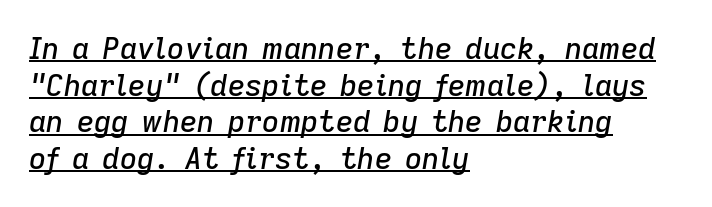
Q: Is the text italic (slanted)? A: Yes, it leans right by about 9 degrees.
Q: Is the text underlined? A: Yes.
Q: How is the paragraph aligned? A: Left-aligned.
Q: Is the spacing between letters normal or unusually wide? A: Normal.
Q: Width (condensed, normal, or wide)? A: Normal.
Q: Stroke contrast? A: Low.
Q: x-height? A: Medium.
Q: Monospaced? A: No.
